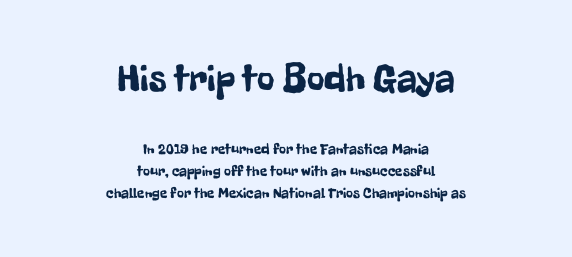
The typography opts for an upright posture over an oblique one. Do the characters align in a grid? No, the font is proportional. A student would notice the top passage is typeset larger than what follows. The words here are not underlined. Students, note that the glyphs here touch the page at normal intervals.
